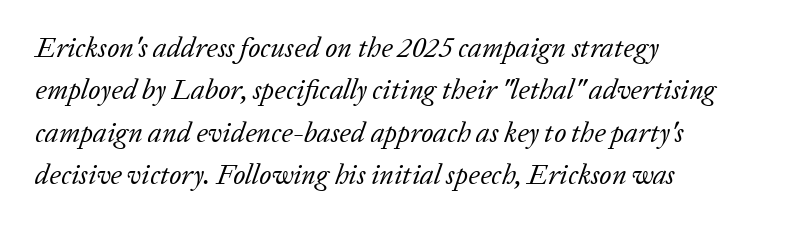
{"serif": "yes", "italic": "yes", "lean": "right", "slant_degrees": 20, "bold": "no", "weight": "regular", "width": "normal", "stroke_contrast": "low", "x_height": "medium", "monospaced": "no", "underline": "no", "align": "left", "line_spacing": "normal", "line_spacing_ratio": 1.51, "letter_spacing": "normal", "letter_spacing_em": 0.0, "glyph_px": 28}
